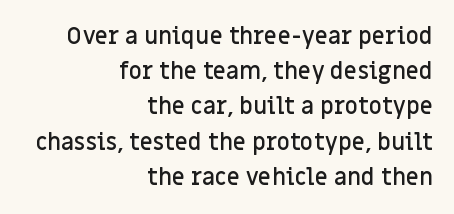
The image shows 23 px text type, upright; set right-aligned, normal line spacing (1.53x), normal letter spacing, not underlined.
